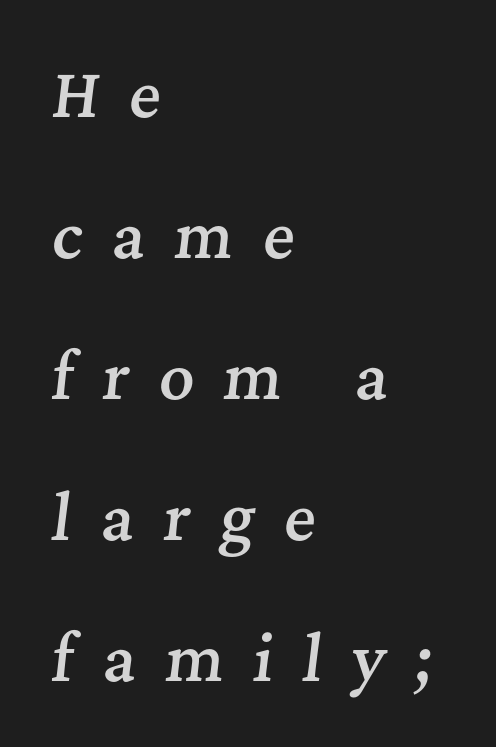
The letters are semibold — heavier than regular but short of a full bold. You could not count columns in this text — the font is proportionally spaced. The gap between lines stays unmarked. Compared with ordinary roman type, these characters are visibly tilted. Old-style or modern, the face here clearly has serifs.
